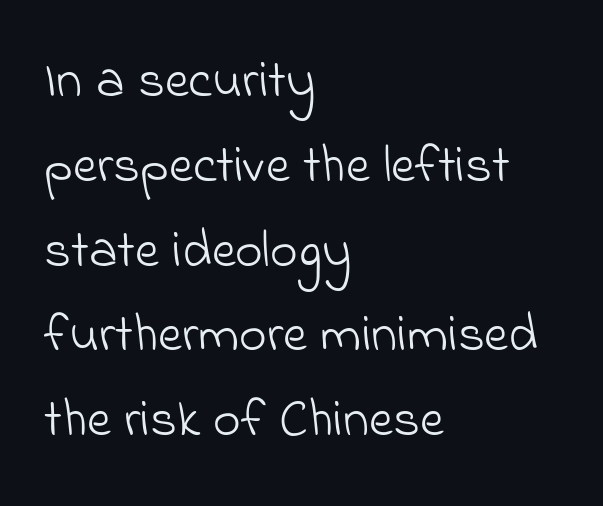
Q: Is the text bold? A: No.
Q: Is the typeface a serif or a sans-serif typeface? A: Sans-serif.
Q: Is the text underlined? A: No.
Q: How is the paragraph aligned? A: Left-aligned.
Q: Is the spacing between letters normal or unusually wide? A: Normal.
Q: Is the spacing between lines tight, normal or loose? A: Normal.
Q: Width (condensed, normal, or wide)? A: Normal.
Q: Stroke contrast? A: Low.
Q: x-height? A: Small.
Q: Monospaced? A: No.
